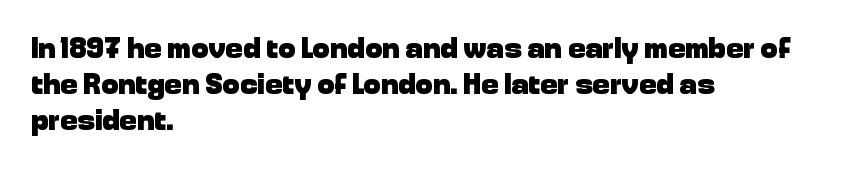
The image shows 29 px heavy sans-serif type, upright; set left-aligned, line spacing 1.24x, normal letter spacing, not underlined; low stroke contrast and a medium x-height.
